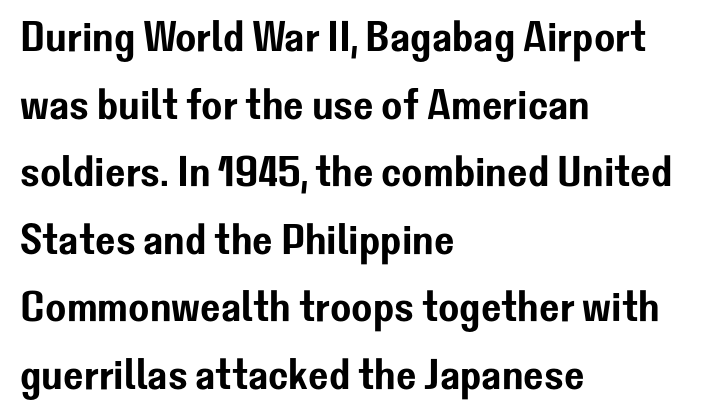
The image shows 43 px sans-serif type, upright; set left-aligned, normal line spacing (1.57x), normal letter spacing, not underlined; low stroke contrast and a medium x-height.
